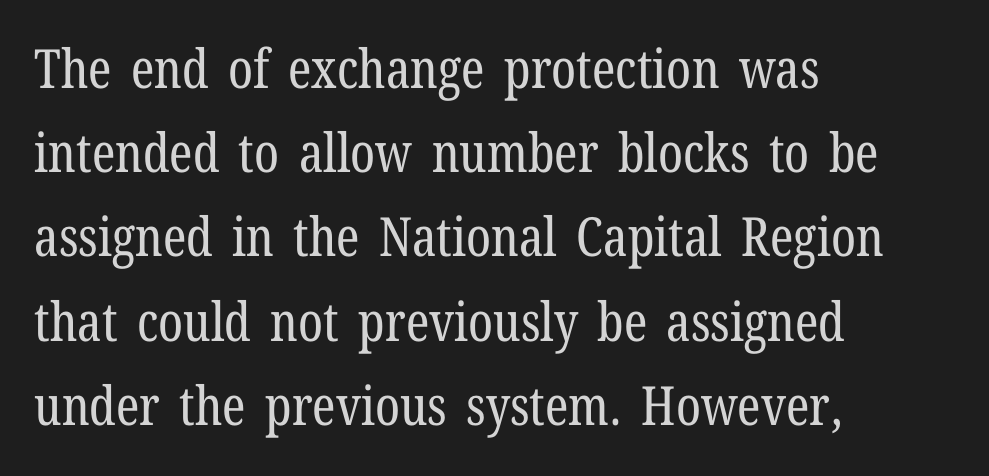
Q: Is the text bold? A: No.
Q: Is the text italic (slanted)? A: No, it is upright.
Q: Is the typeface a serif or a sans-serif typeface? A: Serif.
Q: Is the text underlined? A: No.
Q: How is the paragraph aligned? A: Left-aligned.
Q: Is the spacing between letters normal or unusually wide? A: Normal.
Q: Is the spacing between lines tight, normal or loose? A: Normal.
Q: Width (condensed, normal, or wide)? A: Condensed.
Q: Stroke contrast? A: Low.
Q: x-height? A: Medium.
Q: Monospaced? A: No.
